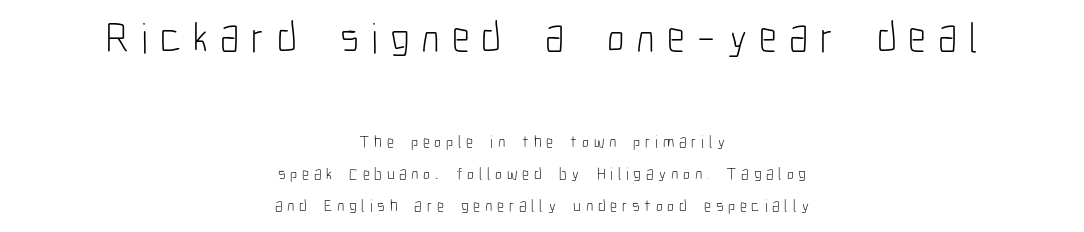
Q: Is the text bold? A: No.
Q: Is the text italic (slanted)? A: No, it is upright.
Q: Is the typeface a serif or a sans-serif typeface? A: Sans-serif.
Q: Is the text underlined? A: No.
Q: How is the paragraph aligned? A: Centered.
Q: Is the spacing between letters normal or unusually wide? A: Unusually wide.
Q: Is the spacing between lines tight, normal or loose? A: Loose.
Q: Which block of text is set in a larger size, the first (top) or the second (bottom)? A: The first (top) one.
Q: Width (condensed, normal, or wide)? A: Condensed.
Q: Stroke contrast? A: Low.
Q: x-height? A: Medium.
Q: Monospaced? A: No.
